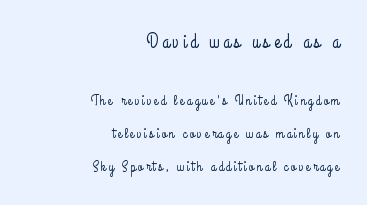
Every row of glyphs terminates at an identical x-position on the right. Quick note: interline space is abundant. Character size in the leading block exceeds that of the trailing block.
